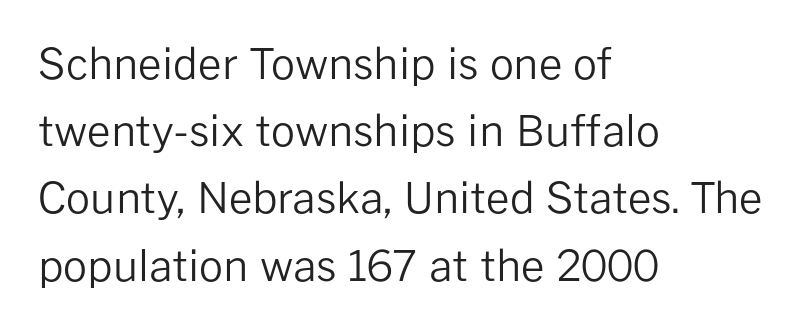
Q: Is the text bold? A: No.
Q: Is the text italic (slanted)? A: No, it is upright.
Q: Is the typeface a serif or a sans-serif typeface? A: Sans-serif.
Q: Is the text underlined? A: No.
Q: How is the paragraph aligned? A: Left-aligned.
Q: Is the spacing between letters normal or unusually wide? A: Normal.
Q: Is the spacing between lines tight, normal or loose? A: Normal.
Q: Width (condensed, normal, or wide)? A: Normal.
Q: Stroke contrast? A: Low.
Q: x-height? A: Medium.
Q: Monospaced? A: No.
